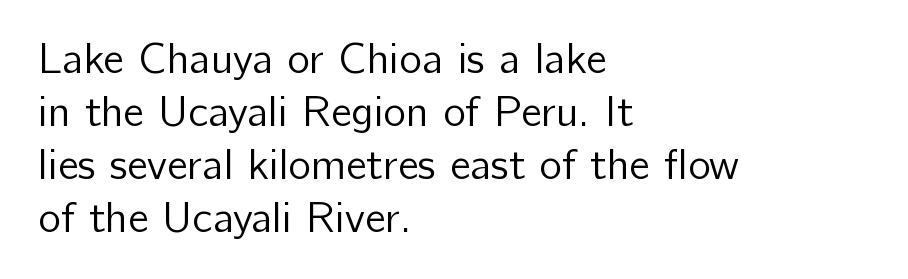
{"serif": "no", "italic": "no", "bold": "no", "weight": "regular", "width": "normal", "stroke_contrast": "low", "x_height": "medium", "monospaced": "no", "underline": "no", "align": "left", "line_spacing_ratio": 1.23, "letter_spacing": "normal", "letter_spacing_em": 0.0, "glyph_px": 43}
